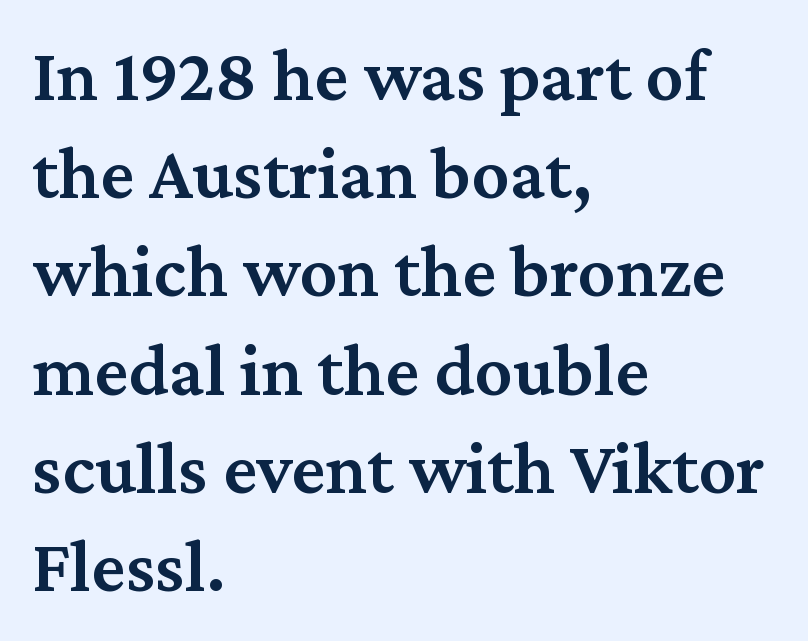
Q: Is the text bold? A: Semi-bold.
Q: Is the text italic (slanted)? A: No, it is upright.
Q: Is the typeface a serif or a sans-serif typeface? A: Serif.
Q: Is the text underlined? A: No.
Q: How is the paragraph aligned? A: Left-aligned.
Q: Is the spacing between letters normal or unusually wide? A: Normal.
Q: Is the spacing between lines tight, normal or loose? A: Normal.
Q: Width (condensed, normal, or wide)? A: Normal.
Q: Stroke contrast? A: Medium.
Q: x-height? A: Medium.
Q: Monospaced? A: No.
